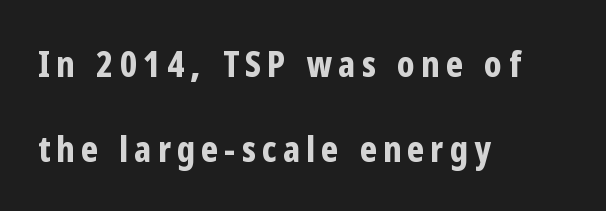
The image shows 36 px bold, condensed sans-serif type, upright; set left-aligned, loose line spacing (2.36x), not underlined; low stroke contrast and a medium x-height.
